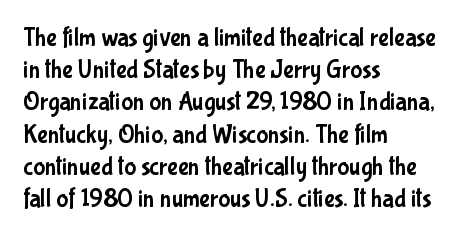
No italicization has been applied; the sample stays upright. This sample uses plain, unmodified letter spacing. Decoration check: the copy has no underline. The typesetter chose a ragged-right arrangement here. Interline gaps are of average width in this sample.
